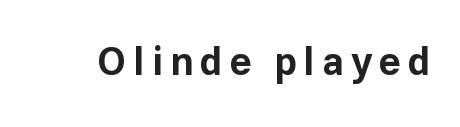
Any mark beneath the type? The region is blank. The type family on display is of the sans-serif kind. The rendering uses natural spacing where letterforms have individual widths. I'd describe the lettering as bold — thick and assertive.
